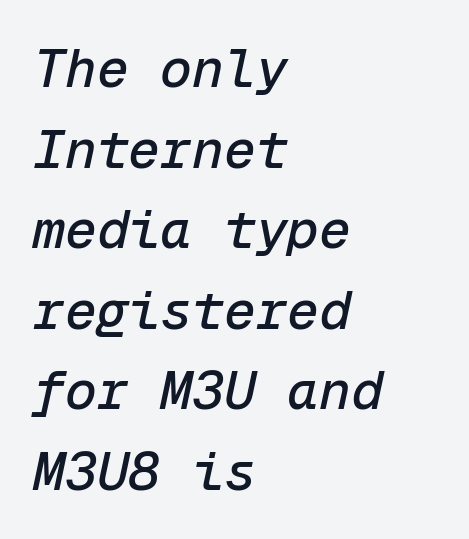
The paragraph shown leans on its left margin. Does the lettering tilt? It does — this is italic. The glyphs are unaccompanied by any horizontal stroke below them. Think of a typewriter: that constant character pitch is what you see here. The line-height multiplier appears to be the usual default. Spacing between characters is what you'd get straight out of the box.
